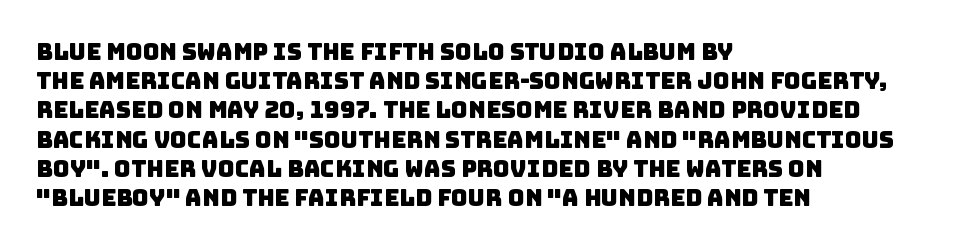
Q: Is the text underlined? A: No.
Q: How is the paragraph aligned? A: Left-aligned.
Q: Is the spacing between letters normal or unusually wide? A: Normal.
Q: Is the spacing between lines tight, normal or loose? A: Normal.
